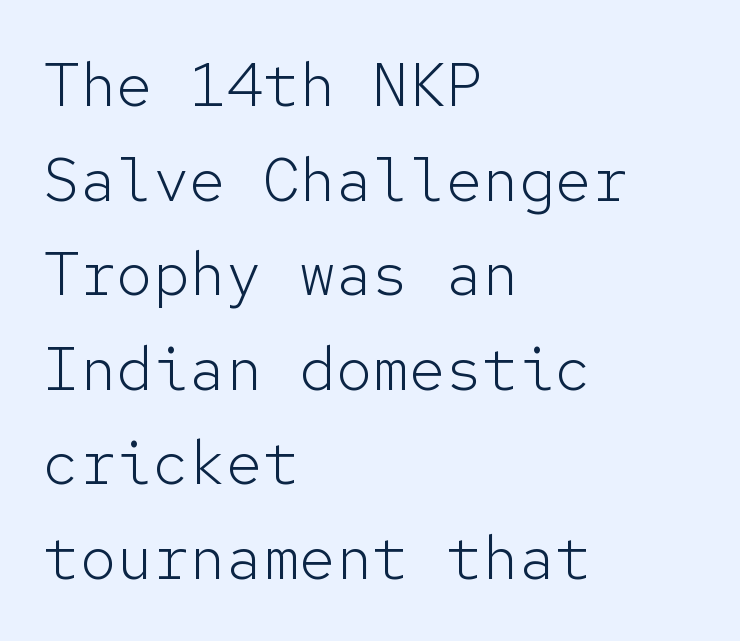
You could call the tracking neutral — neither tight nor loose. Each letter, wide or thin by design, is forced into the same width here. Rendered with straight, roman letterforms. A clean baseline with only descenders dipping below it.
